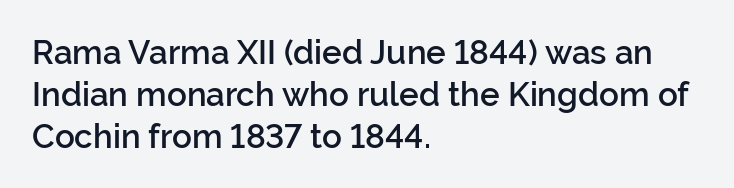
The image shows 33 px semibold sans-serif type, upright; set left-aligned, normal line spacing (1.27x), normal letter spacing, not underlined; low stroke contrast and a medium x-height.
